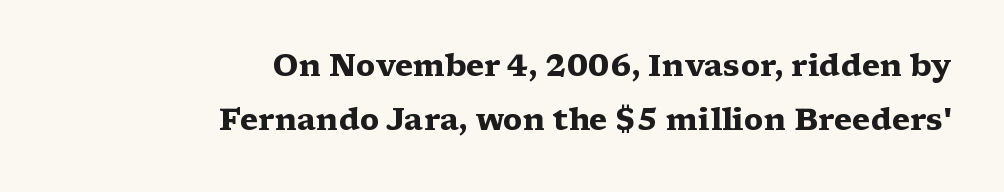
The letters advance in unequal steps, a hallmark of proportional type. Unmarked baselines from the first word to the last. Note: serifs present on the glyphs. Plenty of ink on the page — the face is bold. Posture: straight, roman, zero tilt. Observe the ordinary spacing: letters are neighbours, not strangers.
